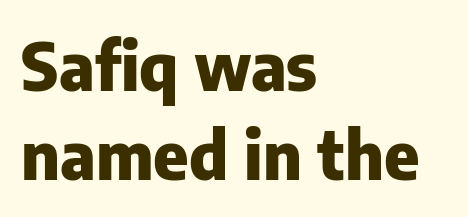
{"serif": "no", "italic": "no", "bold": "yes", "weight": "heavy", "width": "normal", "stroke_contrast": "low", "x_height": "medium", "monospaced": "no", "underline": "no", "align": "left", "line_spacing": "normal", "line_spacing_ratio": 1.33, "letter_spacing": "normal", "letter_spacing_em": 0.0, "glyph_px": 67}
